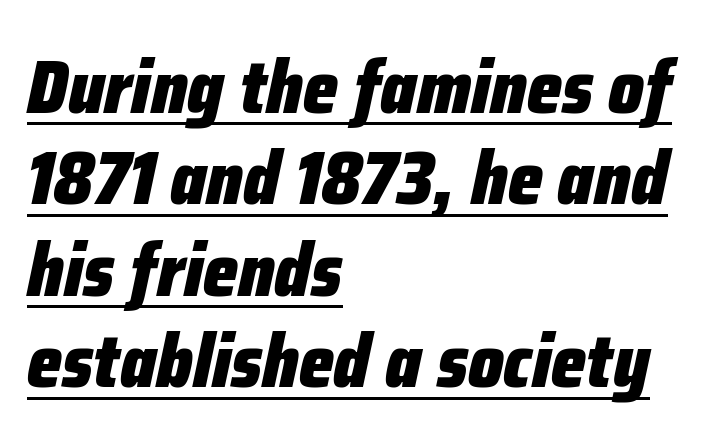
Q: Is the text bold? A: Yes.
Q: Is the text italic (slanted)? A: Yes, it leans right by about 12 degrees.
Q: Is the text underlined? A: Yes.
Q: How is the paragraph aligned? A: Left-aligned.
Q: Is the spacing between letters normal or unusually wide? A: Normal.
Q: Width (condensed, normal, or wide)? A: Condensed.
Q: Stroke contrast? A: Low.
Q: x-height? A: Medium.
Q: Monospaced? A: No.
